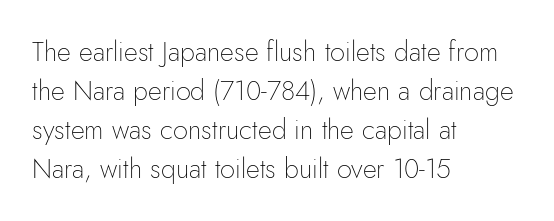
The image shows 27 px text type, upright; set left-aligned, normal line spacing (1.44x), normal letter spacing, not underlined.
